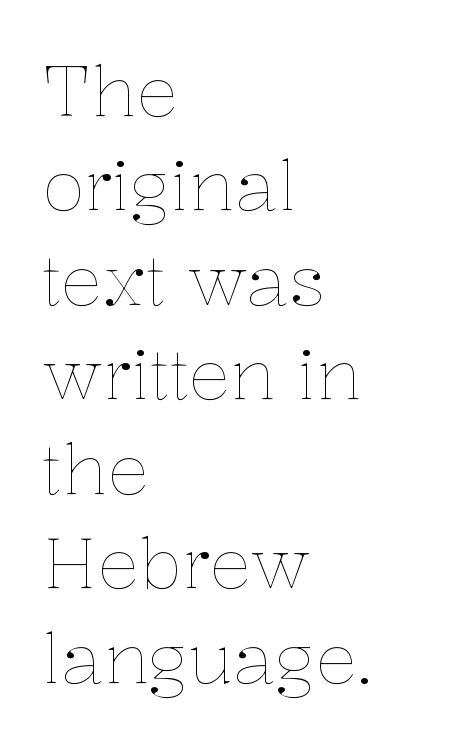
Varying glyph widths throughout — classic text-font behaviour. Honestly, there is no underline to notice here at all. If you drew a line through each stem, it would be perfectly vertical. Stems and bowls with no extra thickness — not bold.
